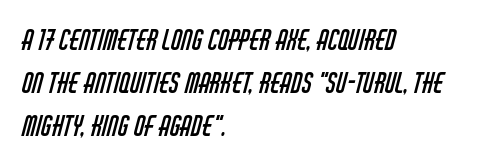
{"bold": "no", "underline": "no", "align": "left", "line_spacing": "normal", "line_spacing_ratio": 1.59, "letter_spacing": "normal", "letter_spacing_em": 0.0, "glyph_px": 27}
